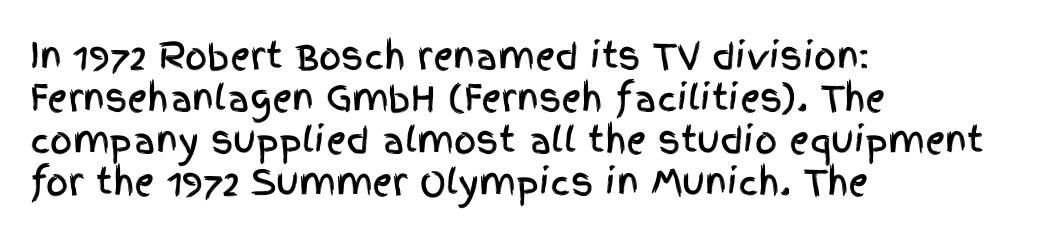
{"serif": "no", "italic": "no", "width": "condensed", "x_height": "large", "monospaced": "no", "underline": "no", "align": "left", "line_spacing_ratio": 1.2, "letter_spacing": "normal", "letter_spacing_em": 0.0, "glyph_px": 35}
